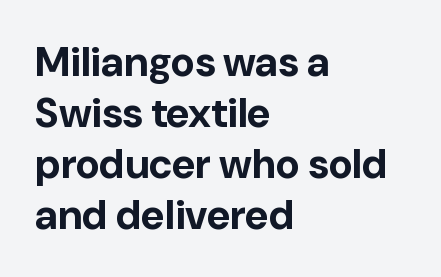
Is this a sans? Yes — the strokes have no serifs. Each word holds together tightly as a unit, with standard inter-letter gaps. Line beginnings align vertically; line endings do not. The rendering uses natural spacing where letterforms have individual widths.
